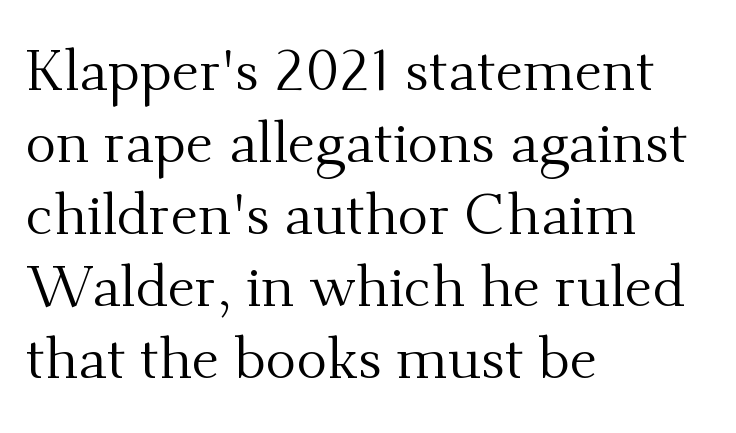
Compared with a centered layout, this one pins lines to the left instead. The characters are drawn with everyday or finer stroke widths. Honestly, the letter spacing is just normal — you wouldn't notice it. Note the varied advance widths — an 'i' is clearly narrower than an 'm'. A serif font was chosen for this passage. A bare baseline throughout the passage.
